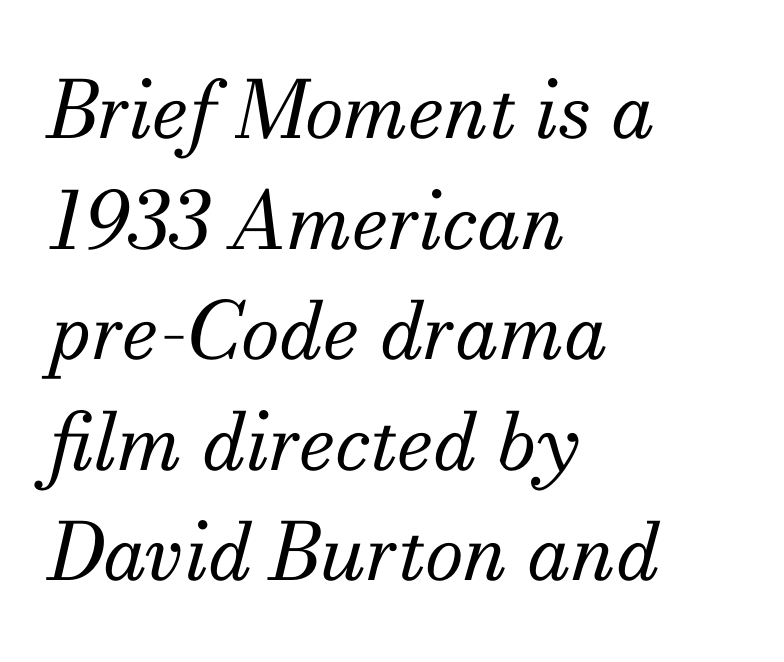
Q: Is the text bold? A: No.
Q: Is the text italic (slanted)? A: Yes, it leans right by about 13 degrees.
Q: Is the typeface a serif or a sans-serif typeface? A: Serif.
Q: Is the text underlined? A: No.
Q: How is the paragraph aligned? A: Left-aligned.
Q: Is the spacing between letters normal or unusually wide? A: Normal.
Q: Is the spacing between lines tight, normal or loose? A: Normal.
Q: Width (condensed, normal, or wide)? A: Normal.
Q: Stroke contrast? A: Medium.
Q: x-height? A: Small.
Q: Monospaced? A: No.
